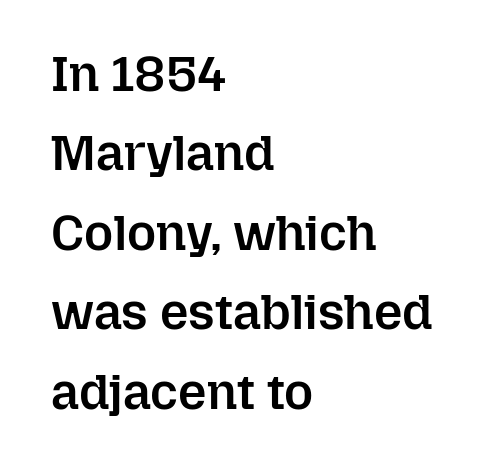
Q: Is the text bold? A: Semi-bold.
Q: Is the text italic (slanted)? A: No, it is upright.
Q: Is the text underlined? A: No.
Q: How is the paragraph aligned? A: Left-aligned.
Q: Is the spacing between letters normal or unusually wide? A: Normal.
Q: Is the spacing between lines tight, normal or loose? A: Normal.
Q: Width (condensed, normal, or wide)? A: Normal.
Q: Stroke contrast? A: Low.
Q: x-height? A: Medium.
Q: Monospaced? A: No.
